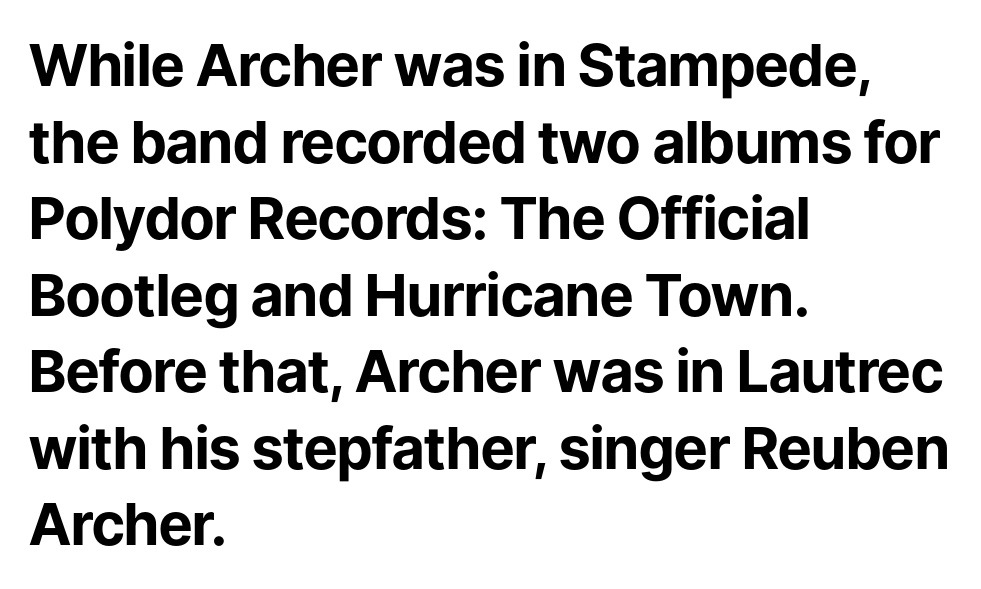
Q: Is the text bold? A: Yes.
Q: Is the text italic (slanted)? A: No, it is upright.
Q: Is the typeface a serif or a sans-serif typeface? A: Sans-serif.
Q: Is the text underlined? A: No.
Q: How is the paragraph aligned? A: Left-aligned.
Q: Is the spacing between letters normal or unusually wide? A: Normal.
Q: Is the spacing between lines tight, normal or loose? A: Normal.
Q: Width (condensed, normal, or wide)? A: Normal.
Q: Stroke contrast? A: Low.
Q: x-height? A: Medium.
Q: Monospaced? A: No.
